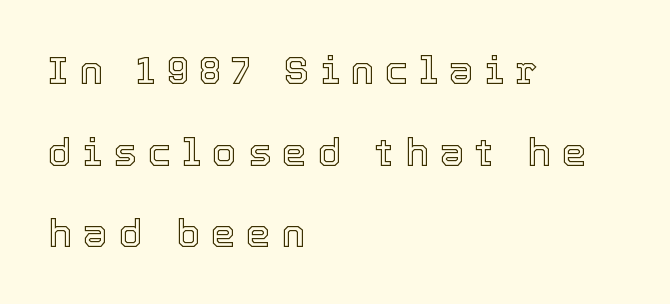
Type without underlining. Short and long lines alike share a common starting point at left. You can tell it's not italic because the verticals are truly vertical. Quick note: interline space is abundant. Note the varied advance widths — an 'i' is clearly narrower than an 'm'.
